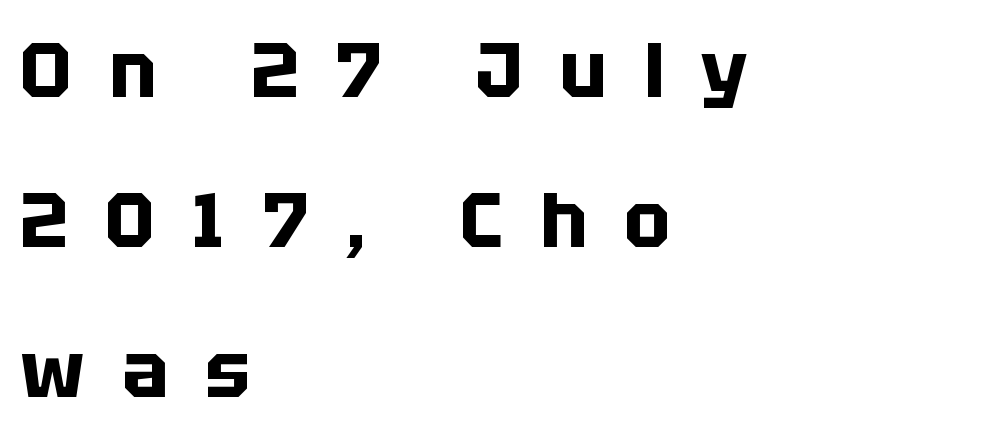
The image shows 77 px bold sans-serif type, upright; set left-aligned, loose line spacing (1.95x), unusually wide letter spacing (+0.48 em), not underlined; low stroke contrast and a large x-height.
